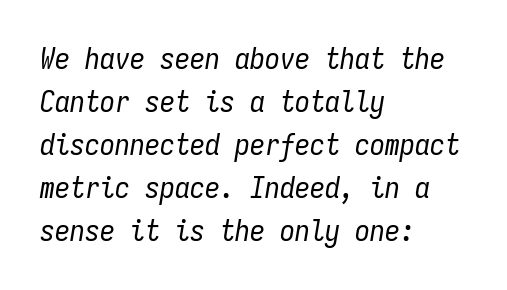
Summary of vertical rhythm: regular, with standard interline spacing. Yep, that's italic — everything's leaning. Stroke mass is kept to a normal reading level or below. The space directly below the letters is spotless.
